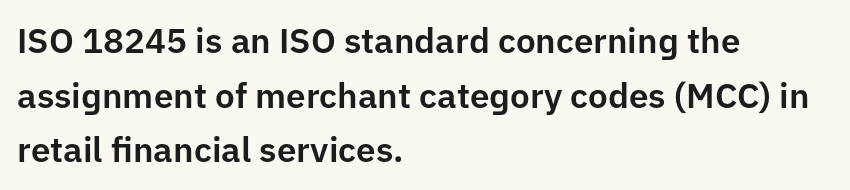
{"serif": "no", "italic": "no", "width": "normal", "stroke_contrast": "low", "x_height": "medium", "monospaced": "no", "underline": "no", "align": "left", "line_spacing": "normal", "line_spacing_ratio": 1.56, "letter_spacing": "normal", "letter_spacing_em": 0.0, "glyph_px": 35}
